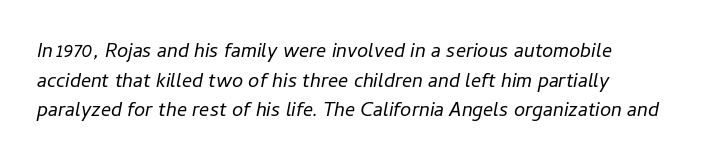
The image shows 20 px text type, italic (leaning right); set normal line spacing (1.48x), normal letter spacing, not underlined.
